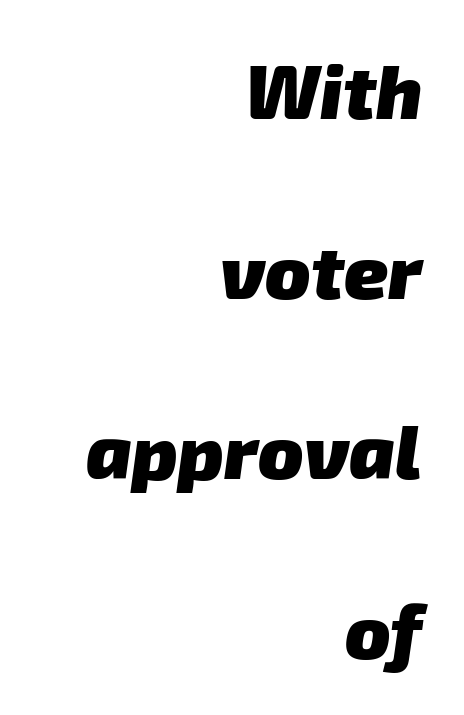
The image shows 75 px heavy sans-serif type; set right-aligned, loose line spacing (2.4x), normal letter spacing, not underlined; low stroke contrast and a medium x-height.
